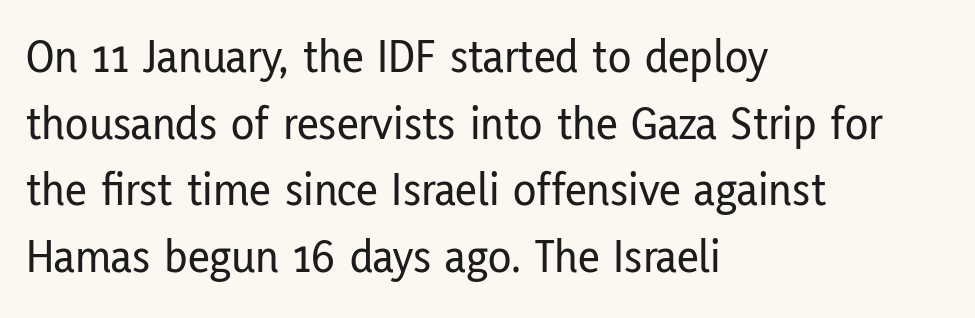
The image shows 48 px condensed sans-serif type, upright; set left-aligned, normal line spacing (1.39x), normal letter spacing, not underlined; low stroke contrast and a medium x-height.
